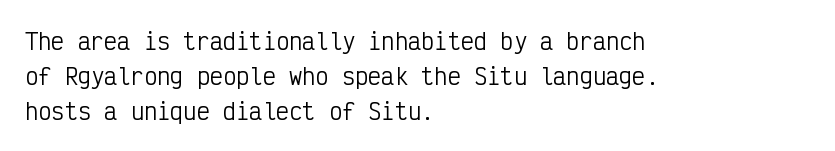
Q: Is the text bold? A: No.
Q: Is the text italic (slanted)? A: No, it is upright.
Q: Is the text underlined? A: No.
Q: How is the paragraph aligned? A: Left-aligned.
Q: Is the spacing between letters normal or unusually wide? A: Normal.
Q: Is the spacing between lines tight, normal or loose? A: Normal.
